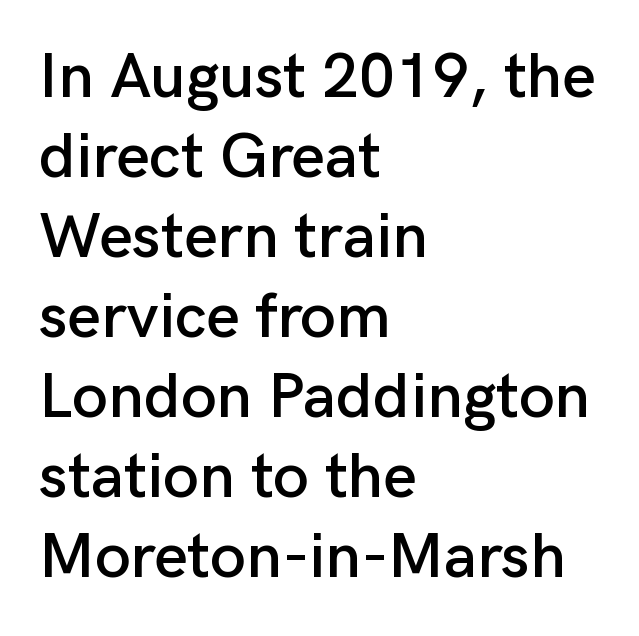
The type sits square on the baseline with zero lean. Stroke terminals: plain, sans-serif. Spacing verdict: proportional, widths tailored to each character. The line texture is even and compact thanks to regular tracking.
